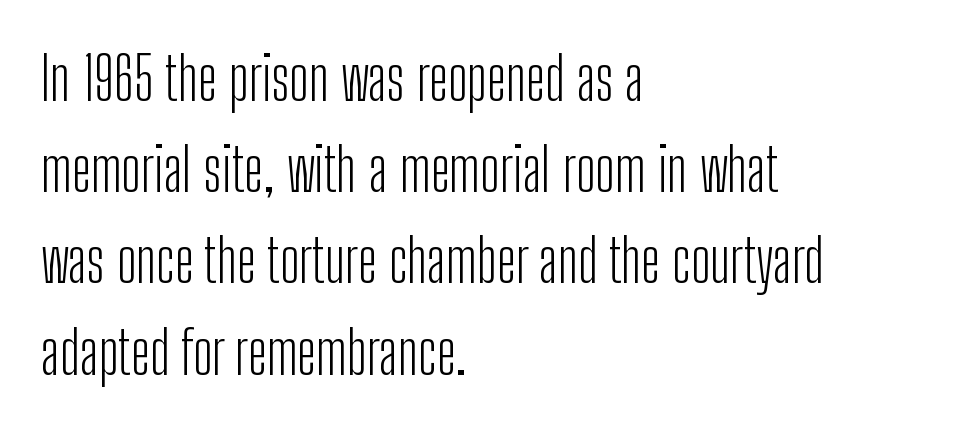
Q: Is the text bold? A: No.
Q: Is the text italic (slanted)? A: No, it is upright.
Q: Is the typeface a serif or a sans-serif typeface? A: Sans-serif.
Q: Is the text underlined? A: No.
Q: How is the paragraph aligned? A: Left-aligned.
Q: Is the spacing between letters normal or unusually wide? A: Normal.
Q: Is the spacing between lines tight, normal or loose? A: Normal.
Q: Width (condensed, normal, or wide)? A: Condensed.
Q: Stroke contrast? A: Low.
Q: x-height? A: Medium.
Q: Monospaced? A: No.
